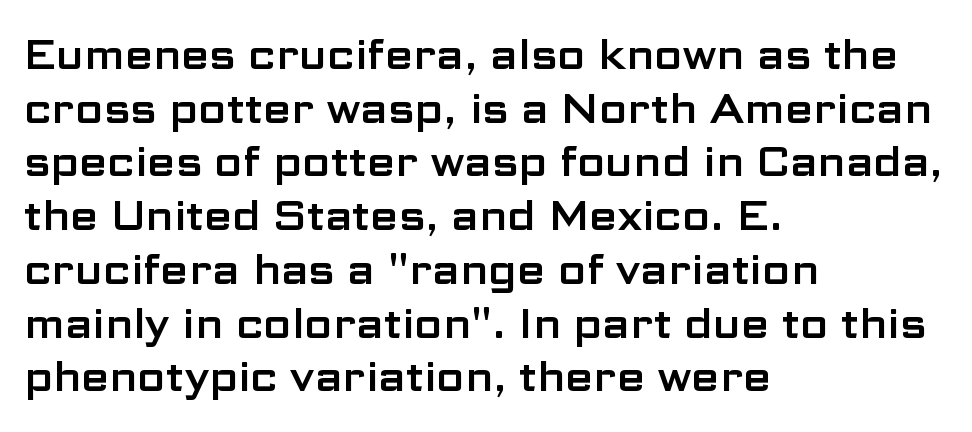
The image shows 41 px wide sans-serif type, upright; set left-aligned, normal line spacing (1.31x), normal letter spacing, not underlined; low stroke contrast and a medium x-height.
